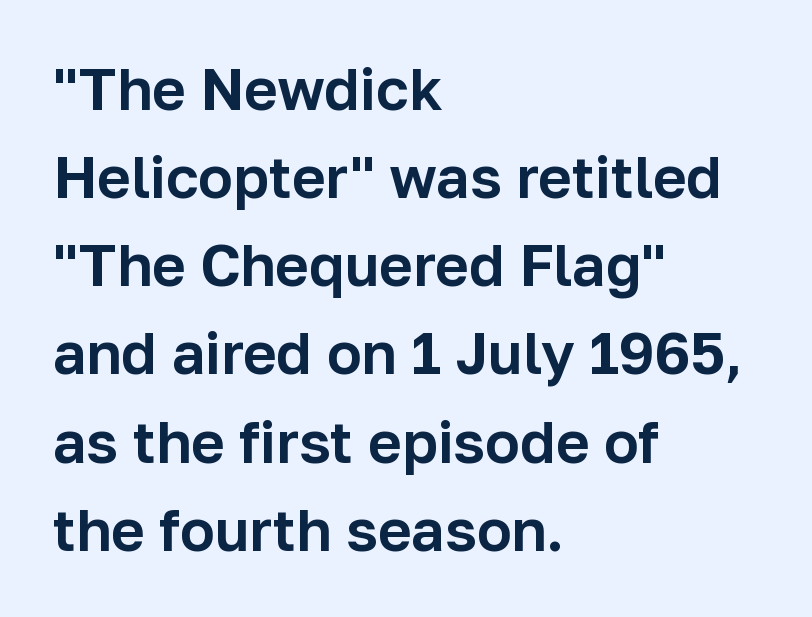
The image shows 58 px sans-serif type, upright; set left-aligned, normal line spacing (1.52x), normal letter spacing, not underlined; low stroke contrast and a medium x-height.
